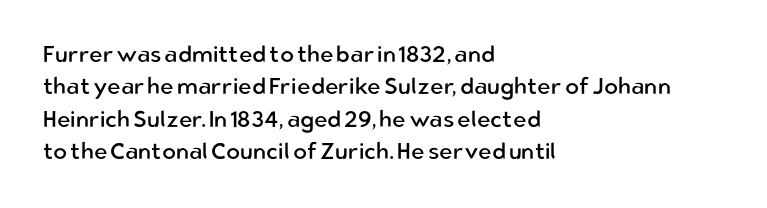
Q: Is the text bold? A: No.
Q: Is the text italic (slanted)? A: No, it is upright.
Q: Is the text underlined? A: No.
Q: How is the paragraph aligned? A: Left-aligned.
Q: Is the spacing between letters normal or unusually wide? A: Normal.
Q: Is the spacing between lines tight, normal or loose? A: Normal.
